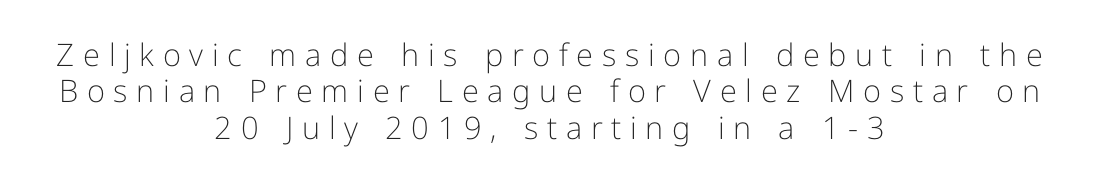
{"serif": "no", "italic": "no", "bold": "no", "weight": "light", "width": "normal", "stroke_contrast": "low", "x_height": "medium", "monospaced": "no", "underline": "no", "align": "center", "line_spacing_ratio": 1.17, "letter_spacing": "wide", "letter_spacing_em": 0.28, "glyph_px": 31}
